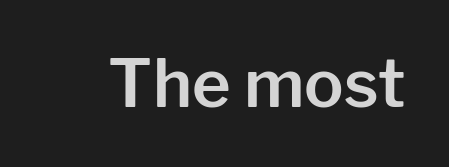
The image shows 66 px sans-serif type, upright; set normal letter spacing, not underlined; low stroke contrast and a medium x-height.
